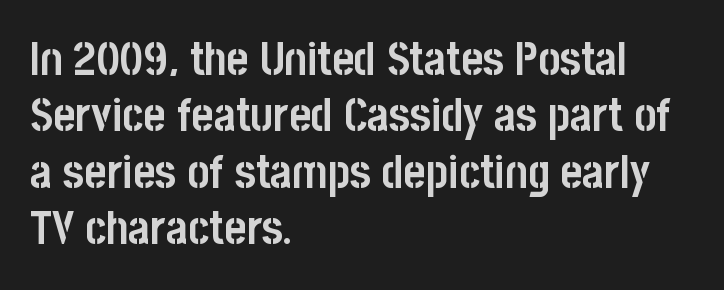
Italic: no, the glyphs are upright roman. This sample has the flowing, uneven cadence of proportional lettering. Type style note: lacks serifs. The passage is arranged the way most books set body copy — flush left.
